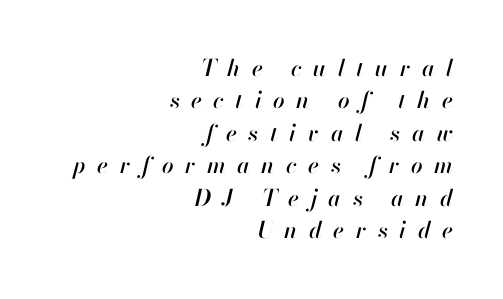
Only glyphs here, with clear space below each row. The lines are quadded right. Reading down the column, the eye jumps a familiar distance to each next line. Short note: letters widely spaced. The face used here has a pronounced slope to its letters.
